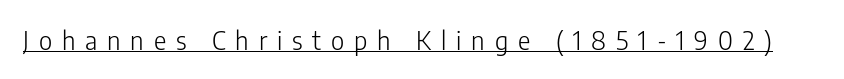
{"italic": "no", "bold": "no", "underline": "yes", "letter_spacing": "wide", "letter_spacing_em": 0.38, "glyph_px": 26}
